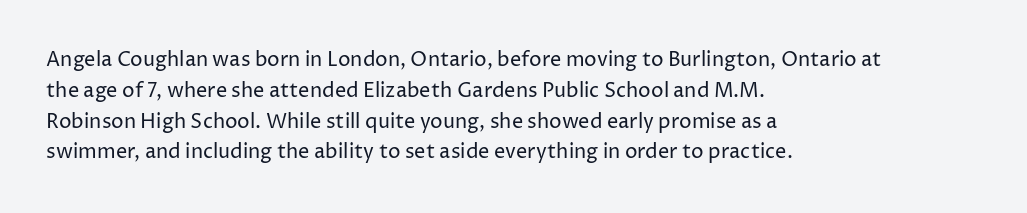
Unmarked baselines from the first word to the last. Between one letter and the next there's only the usual sliver of space. Left-aligned paragraph, ragged on the right. Compared with typical paragraphs, the rows here are spaced about the same. It's the straight-up-and-down kind of type.
